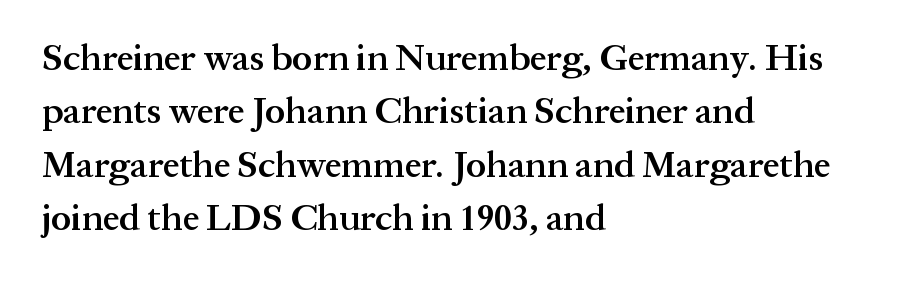
Q: Is the text bold? A: Semi-bold.
Q: Is the text italic (slanted)? A: No, it is upright.
Q: Is the typeface a serif or a sans-serif typeface? A: Serif.
Q: Is the text underlined? A: No.
Q: How is the paragraph aligned? A: Left-aligned.
Q: Is the spacing between letters normal or unusually wide? A: Normal.
Q: Is the spacing between lines tight, normal or loose? A: Normal.
Q: Width (condensed, normal, or wide)? A: Normal.
Q: Stroke contrast? A: Medium.
Q: x-height? A: Medium.
Q: Monospaced? A: No.
